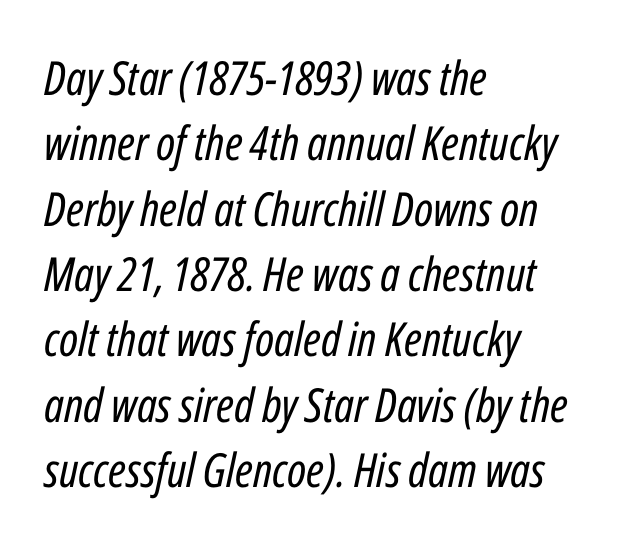
Q: Is the text bold? A: No.
Q: Is the text italic (slanted)? A: Yes, it leans right by about 12 degrees.
Q: Is the text underlined? A: No.
Q: How is the paragraph aligned? A: Left-aligned.
Q: Is the spacing between letters normal or unusually wide? A: Normal.
Q: Is the spacing between lines tight, normal or loose? A: Normal.
Q: Width (condensed, normal, or wide)? A: Condensed.
Q: Stroke contrast? A: Low.
Q: x-height? A: Medium.
Q: Monospaced? A: No.
